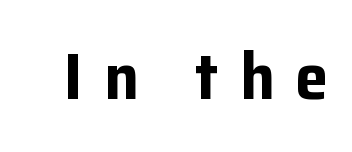
Typesetter's note: full bold, strokes at maximum text heaviness. Look at the tracking — it's clearly loosened, letters drifting apart. Serif or sans? Sans — the stroke terminals are bare. No word sits above an underline.
